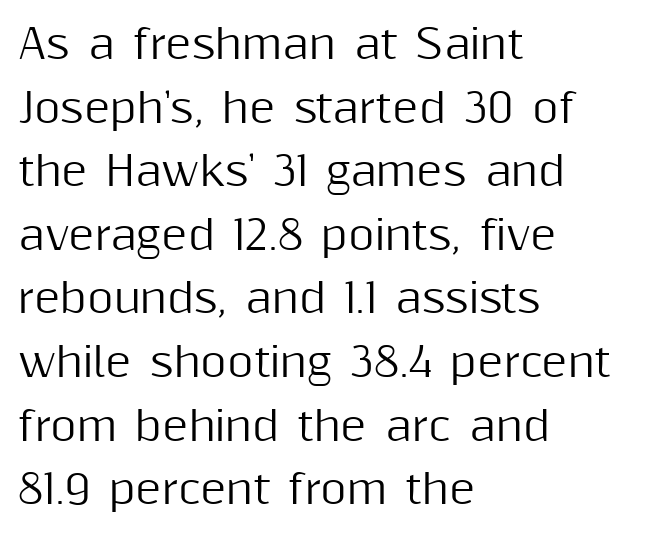
The image shows 40 px sans-serif type, upright; set left-aligned, normal line spacing (1.59x), normal letter spacing, not underlined; medium stroke contrast and a medium x-height.
